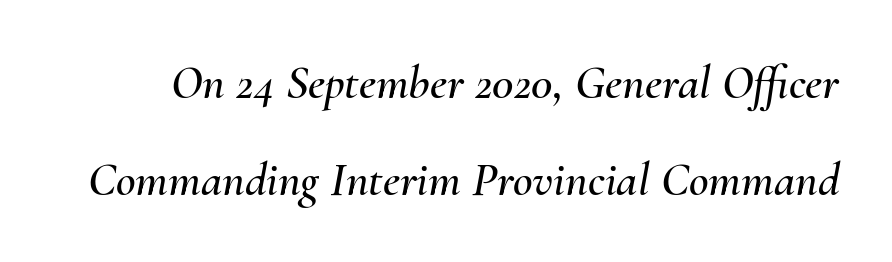
Q: Is the text italic (slanted)? A: Yes, it leans right by about 10 degrees.
Q: Is the text underlined? A: No.
Q: Is the spacing between letters normal or unusually wide? A: Normal.
Q: Is the spacing between lines tight, normal or loose? A: Loose.
Q: Width (condensed, normal, or wide)? A: Normal.
Q: Stroke contrast? A: Medium.
Q: x-height? A: Small.
Q: Monospaced? A: No.
